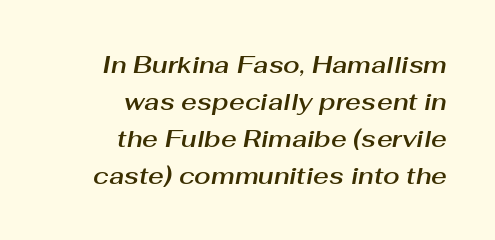
{"italic": "yes", "lean": "right", "slant_degrees": 10, "underline": "no", "align": "right", "line_spacing": "normal", "line_spacing_ratio": 1.54, "letter_spacing": "normal", "letter_spacing_em": 0.0, "glyph_px": 24}
